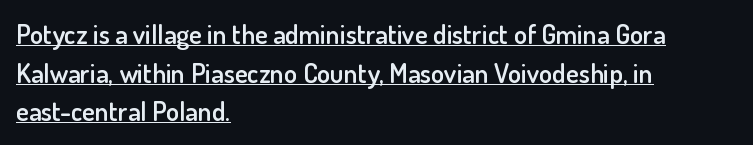
Q: Is the text bold? A: Semi-bold.
Q: Is the text italic (slanted)? A: No, it is upright.
Q: Is the text underlined? A: Yes.
Q: How is the paragraph aligned? A: Left-aligned.
Q: Is the spacing between letters normal or unusually wide? A: Normal.
Q: Is the spacing between lines tight, normal or loose? A: Normal.
